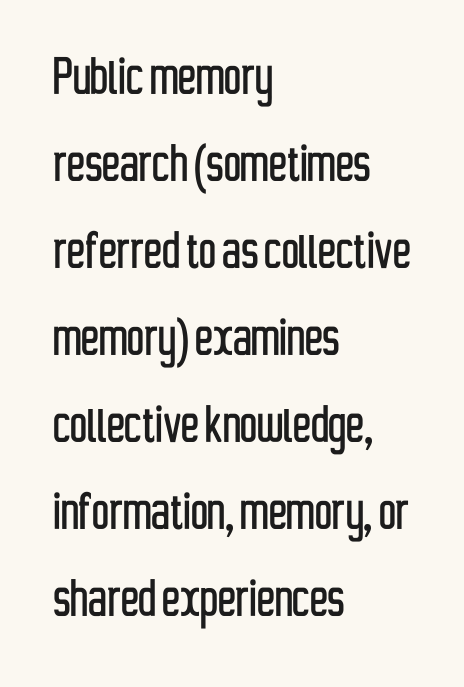
Compared with a centered layout, this one pins lines to the left instead. The passage shown is typed in a proportional face where columns would drift. Here the glyphs are tracked normally, forming tight word shapes. Successive baselines arrive at the customary interval.
